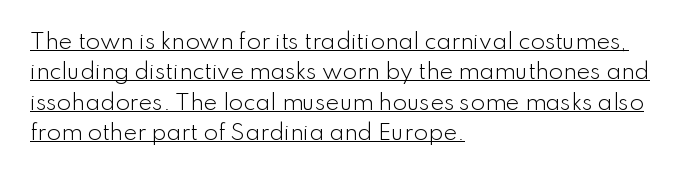
Q: Is the text bold? A: No.
Q: Is the text italic (slanted)? A: No, it is upright.
Q: Is the text underlined? A: Yes.
Q: How is the paragraph aligned? A: Left-aligned.
Q: Is the spacing between letters normal or unusually wide? A: Normal.
Q: Is the spacing between lines tight, normal or loose? A: Normal.
